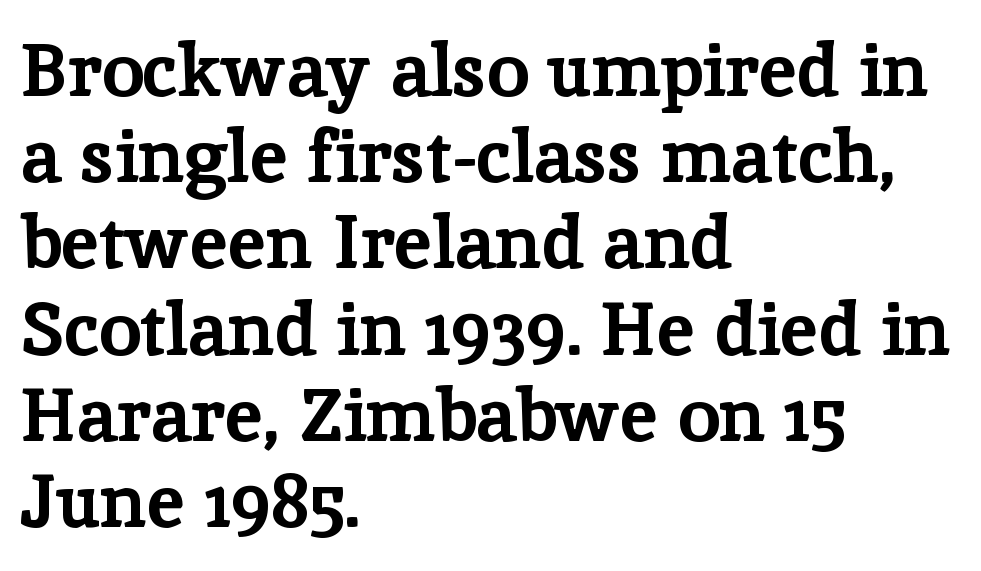
The image shows 75 px bold serif type, upright; set left-aligned, tight line spacing (1.15x), normal letter spacing, not underlined; low stroke contrast and a medium x-height.
